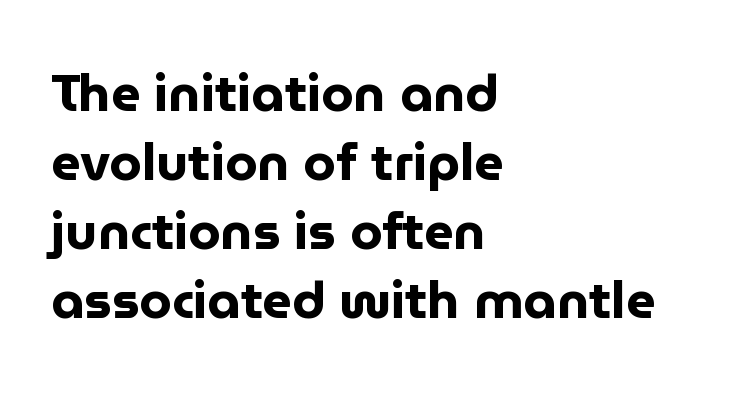
{"serif": "no", "italic": "no", "bold": "yes", "weight": "bold", "width": "normal", "stroke_contrast": "low", "x_height": "medium", "monospaced": "no", "underline": "no", "align": "left", "line_spacing": "normal", "line_spacing_ratio": 1.33, "letter_spacing": "normal", "letter_spacing_em": 0.0, "glyph_px": 52}
